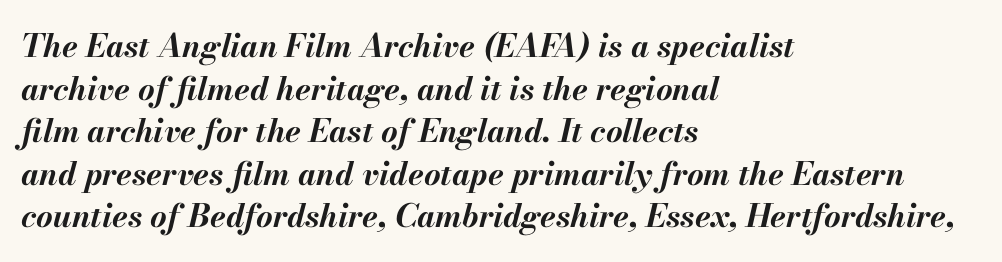
This rendering leaves character spacing at its baseline value. The face used here is proportionally spaced, like ordinary book or web type. Quick note: interline space is typical. An italicized treatment has been applied to the whole sample. The letters are bold, with thick, heavy strokes. The compositor pushed each line to the left boundary.
